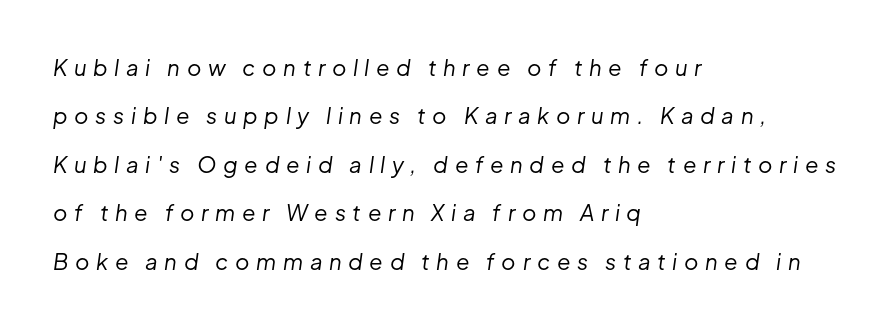
{"italic": "yes", "lean": "right", "slant_degrees": 8, "bold": "no", "underline": "no", "align": "left", "line_spacing": "loose", "line_spacing_ratio": 2.2, "letter_spacing": "wide", "letter_spacing_em": 0.3, "glyph_px": 22}
